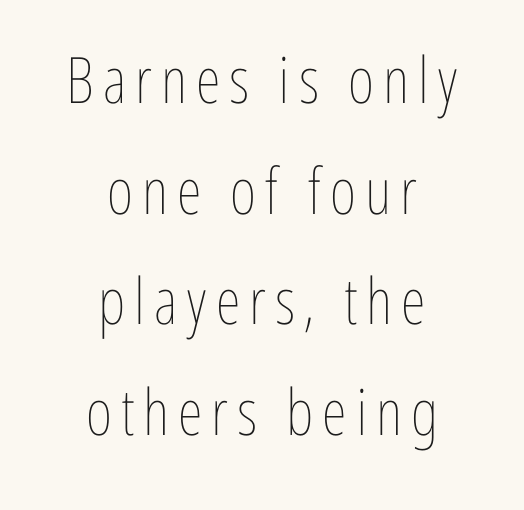
The image shows 64 px thin, condensed type, upright; set centered, line spacing 1.73x, not underlined; low stroke contrast and a medium x-height.
